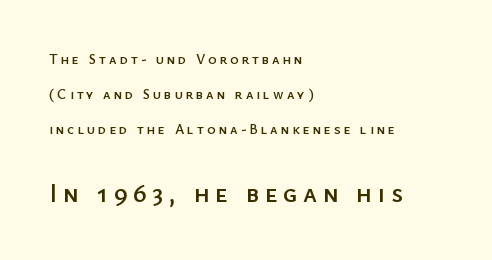
This sample trades compactness for vertical openness between lines. Do the letters lean? They stand straight. Casual observation: everything's shoved over to the left. Lines of text with bare space underneath. Small over large — that's the arrangement of the two blocks here.
